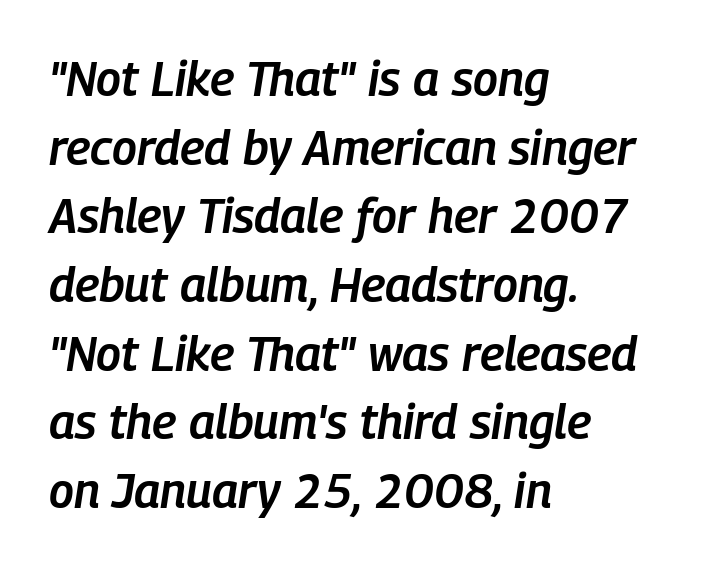
A typesetter would call this zero additional tracking. Line spacing here is normal. Looks like regular typesetting: each glyph gets only the width it needs. Is the block centered? No — it sits flush against the left margin. Italic: yes, the glyphs are oblique.
